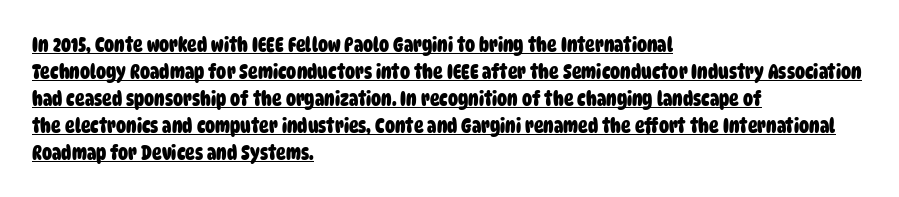
The horizontal fit of the characters is conventional and even. The letters are bold, with thick, heavy strokes. One-word summary of the alignment: left. Regular leading. Decoration check: the copy is underlined.
